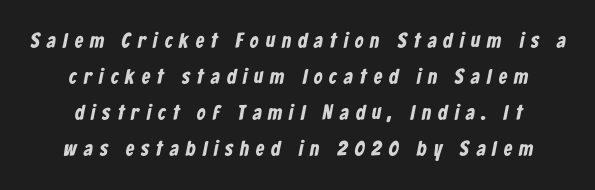
Q: Is the text bold? A: Yes.
Q: Is the text underlined? A: No.
Q: Is the spacing between letters normal or unusually wide? A: Unusually wide.
